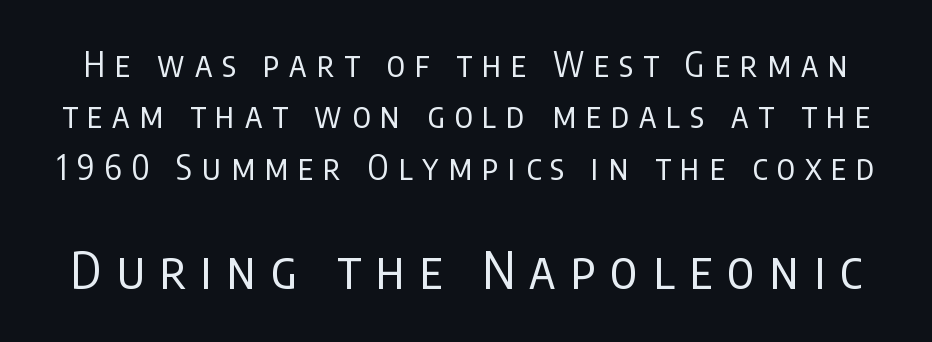
The image shows 51 px regular-weight, condensed sans-serif type, upright; set normal line spacing (1.51x), unusually wide letter spacing (+0.29 em), not underlined; the second (bottom) block is 1.5x larger; low stroke contrast and a large x-height.
